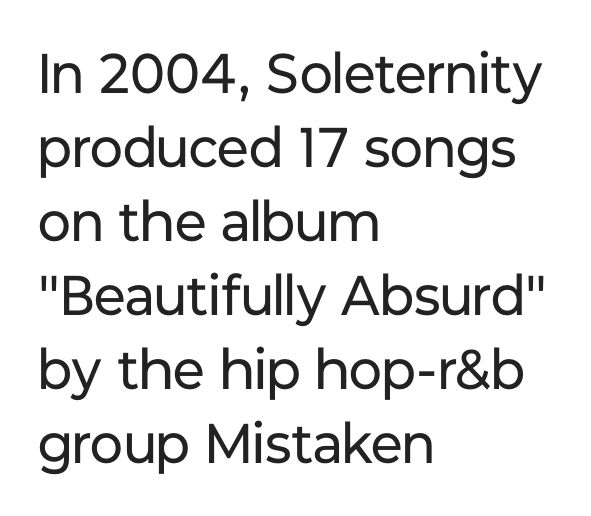
{"serif": "no", "italic": "no", "bold": "no", "weight": "regular", "width": "normal", "stroke_contrast": "low", "x_height": "medium", "monospaced": "no", "underline": "no", "align": "left", "line_spacing": "normal", "line_spacing_ratio": 1.32, "letter_spacing": "normal", "letter_spacing_em": 0.0, "glyph_px": 56}
